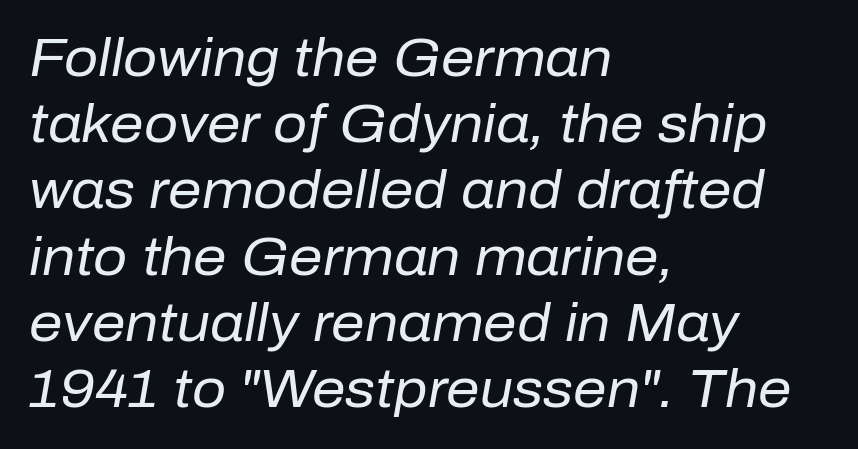
{"italic": "yes", "lean": "right", "slant_degrees": 10, "bold": "no", "weight": "regular", "width": "normal", "stroke_contrast": "low", "x_height": "medium", "monospaced": "no", "underline": "no", "align": "left", "line_spacing": "normal", "line_spacing_ratio": 1.25, "letter_spacing": "normal", "letter_spacing_em": 0.0, "glyph_px": 53}
